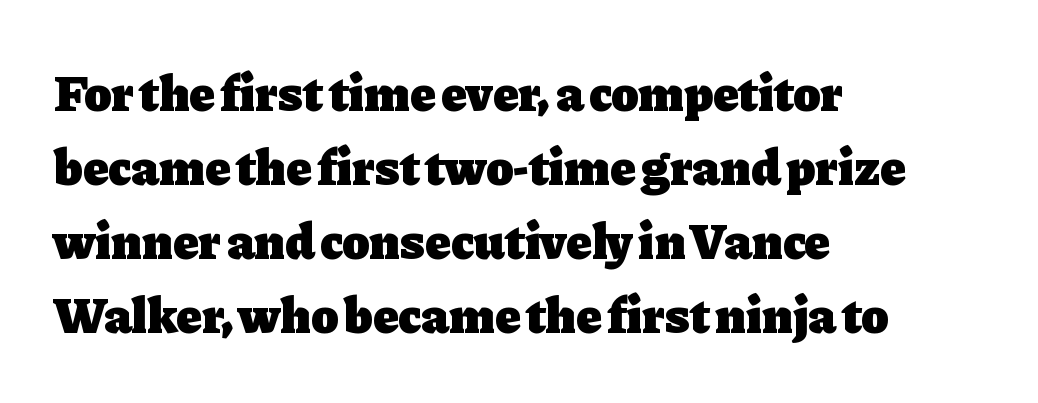
{"serif": "yes", "italic": "no", "bold": "yes", "weight": "heavy", "width": "normal", "stroke_contrast": "low", "x_height": "medium", "monospaced": "no", "underline": "no", "align": "left", "line_spacing": "normal", "line_spacing_ratio": 1.45, "letter_spacing": "normal", "letter_spacing_em": 0.0, "glyph_px": 51}
